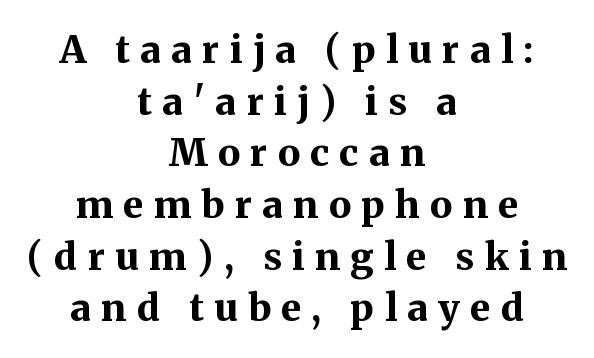
{"serif": "yes", "italic": "no", "bold": "yes", "weight": "bold", "width": "normal", "stroke_contrast": "medium", "x_height": "medium", "monospaced": "no", "underline": "no", "align": "center", "line_spacing": "normal", "line_spacing_ratio": 1.36, "letter_spacing": "wide", "letter_spacing_em": 0.27, "glyph_px": 38}
